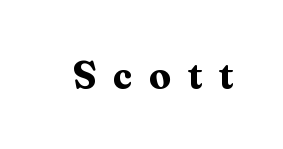
The image shows 39 px bold serif type, upright; set unusually wide letter spacing (+0.42 em), not underlined; medium stroke contrast and a medium x-height.
